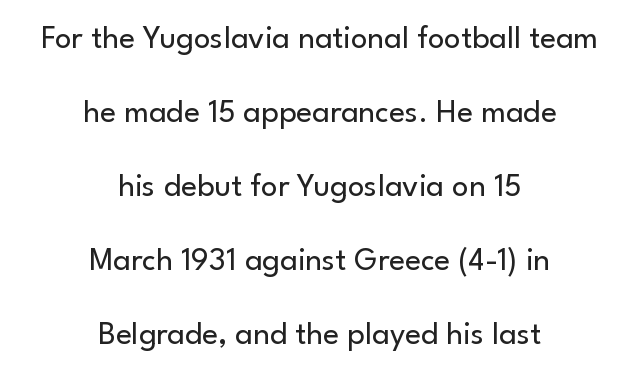
The specimen omits any rule beneath the text block's lines. Is the letter spacing exaggerated? No — it looks like the ordinary default. Vertical spacing — loose. Style check: upright.
